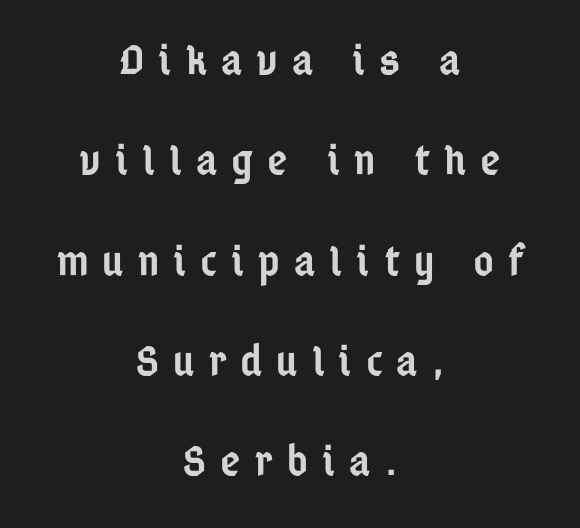
Q: Is the text bold? A: Semi-bold.
Q: Is the text italic (slanted)? A: No, it is upright.
Q: Is the typeface a serif or a sans-serif typeface? A: Sans-serif.
Q: Is the text underlined? A: No.
Q: How is the paragraph aligned? A: Centered.
Q: Is the spacing between letters normal or unusually wide? A: Unusually wide.
Q: Is the spacing between lines tight, normal or loose? A: Loose.
Q: Width (condensed, normal, or wide)? A: Condensed.
Q: Stroke contrast? A: Low.
Q: x-height? A: Medium.
Q: Monospaced? A: No.
